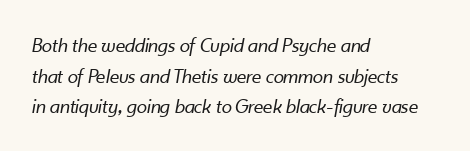
{"italic": "yes", "lean": "right", "slant_degrees": 10, "bold": "no", "underline": "no", "align": "left", "line_spacing": "normal", "line_spacing_ratio": 1.46, "letter_spacing": "normal", "letter_spacing_em": 0.0, "glyph_px": 21}
